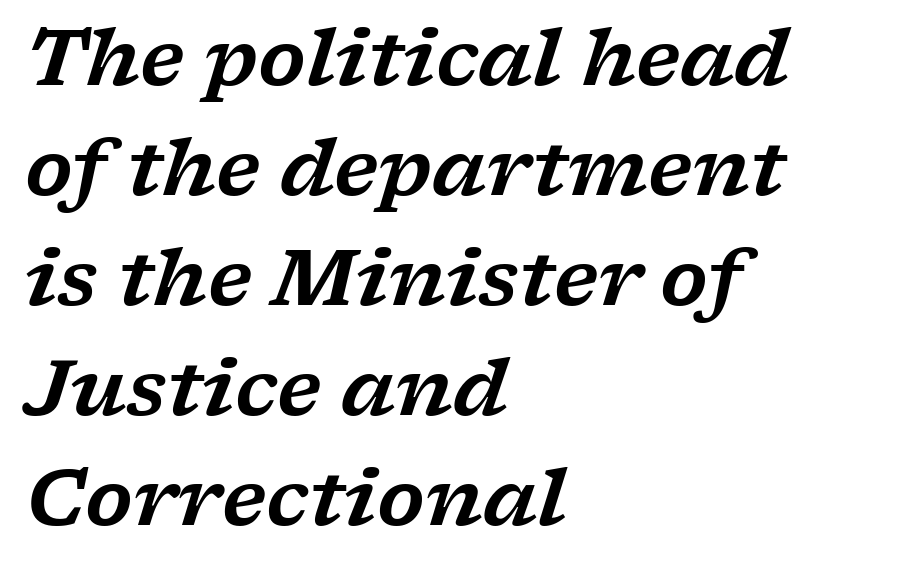
The image shows 77 px wide serif type, italic (leaning right); set left-aligned, normal line spacing (1.43x), normal letter spacing, not underlined; low stroke contrast and a medium x-height.
